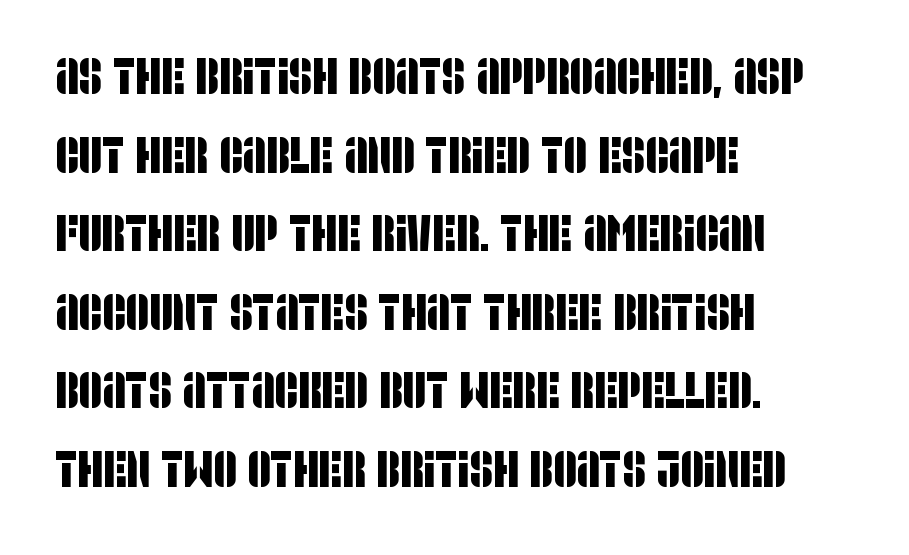
The image shows 51 px condensed sans-serif type; set left-aligned, normal line spacing (1.54x), normal letter spacing, not underlined; low stroke contrast and a large x-height.
